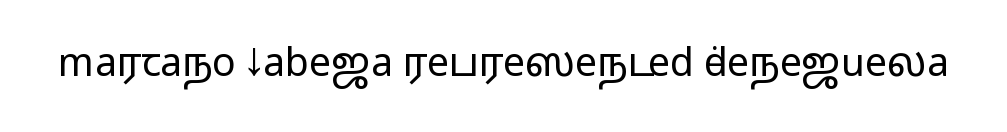
The image shows 39 px wide sans-serif type, upright; set normal letter spacing, not underlined; medium stroke contrast.
